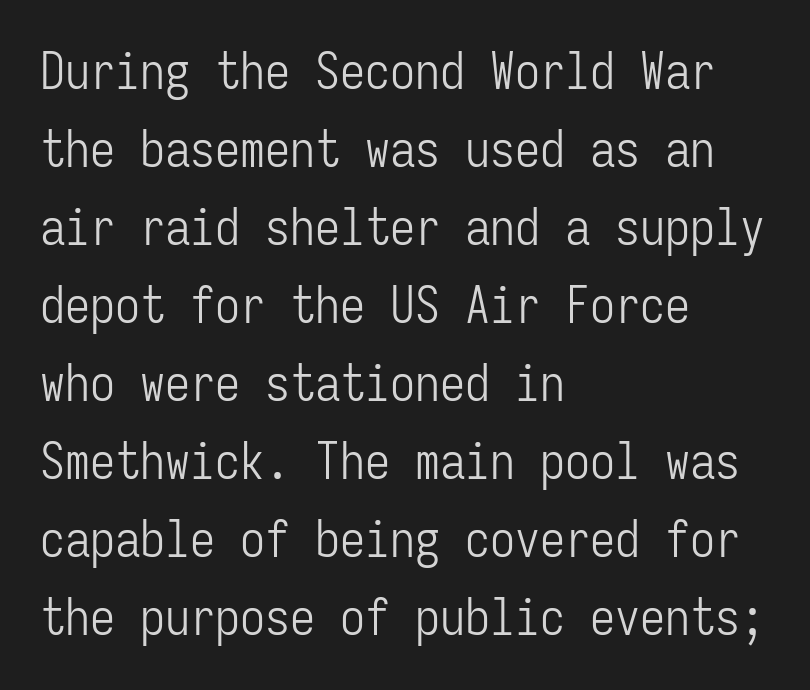
{"serif": "no", "italic": "no", "bold": "no", "weight": "light", "width": "condensed", "stroke_contrast": "low", "x_height": "medium", "monospaced": "yes", "underline": "no", "align": "left", "line_spacing": "normal", "line_spacing_ratio": 1.56, "letter_spacing": "normal", "letter_spacing_em": 0.0, "glyph_px": 50}
